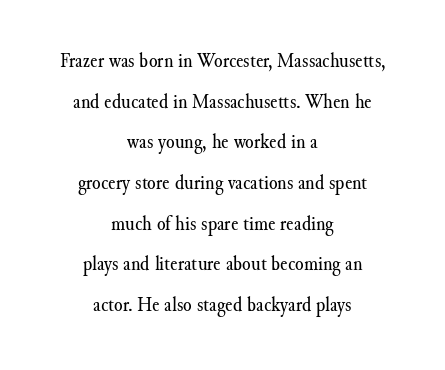
{"italic": "no", "bold": "no", "underline": "no", "align": "center", "line_spacing_ratio": 1.85, "letter_spacing": "normal", "letter_spacing_em": 0.0, "glyph_px": 22}
